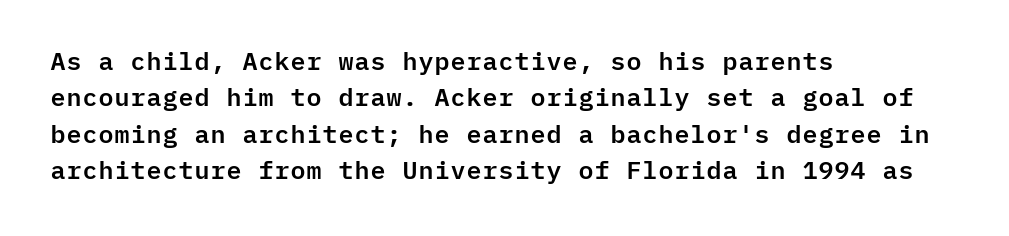
Q: Is the text italic (slanted)? A: No, it is upright.
Q: Is the text underlined? A: No.
Q: How is the paragraph aligned? A: Left-aligned.
Q: Is the spacing between letters normal or unusually wide? A: Normal.
Q: Is the spacing between lines tight, normal or loose? A: Normal.
